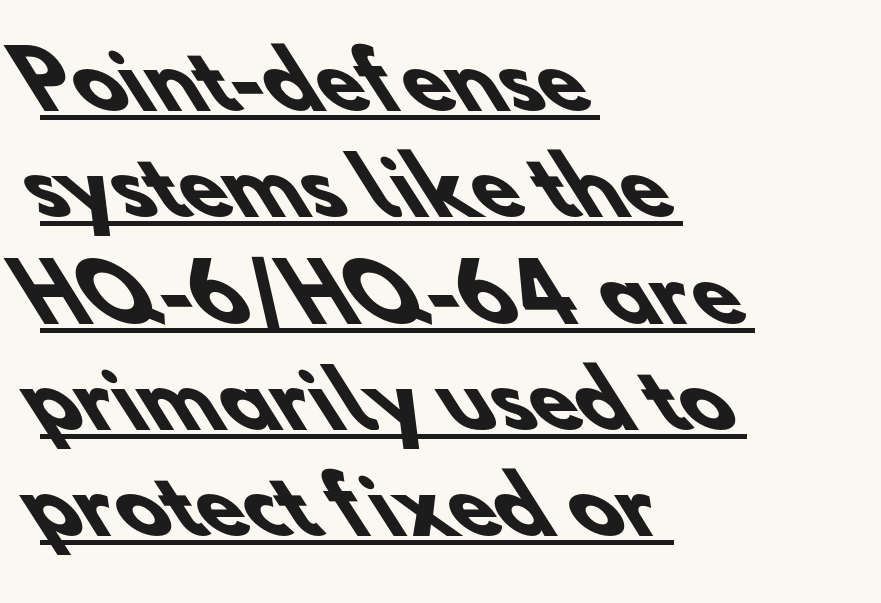
The image shows 77 px heavy sans-serif type; set left-aligned, normal line spacing (1.38x), normal letter spacing, underlined; low stroke contrast and a small x-height.
